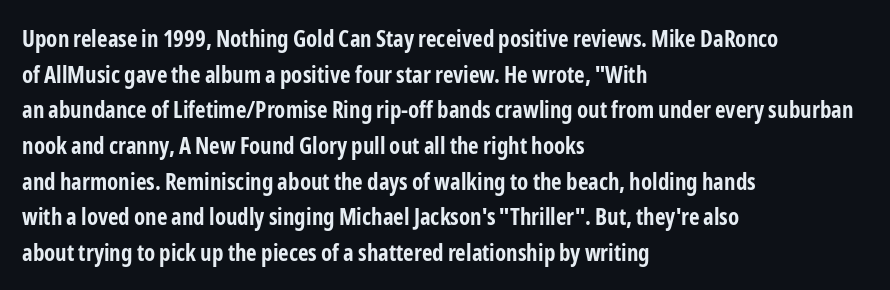
Q: Is the text bold? A: Yes.
Q: Is the text italic (slanted)? A: No, it is upright.
Q: Is the text underlined? A: No.
Q: How is the paragraph aligned? A: Left-aligned.
Q: Is the spacing between letters normal or unusually wide? A: Normal.
Q: Is the spacing between lines tight, normal or loose? A: Normal.
